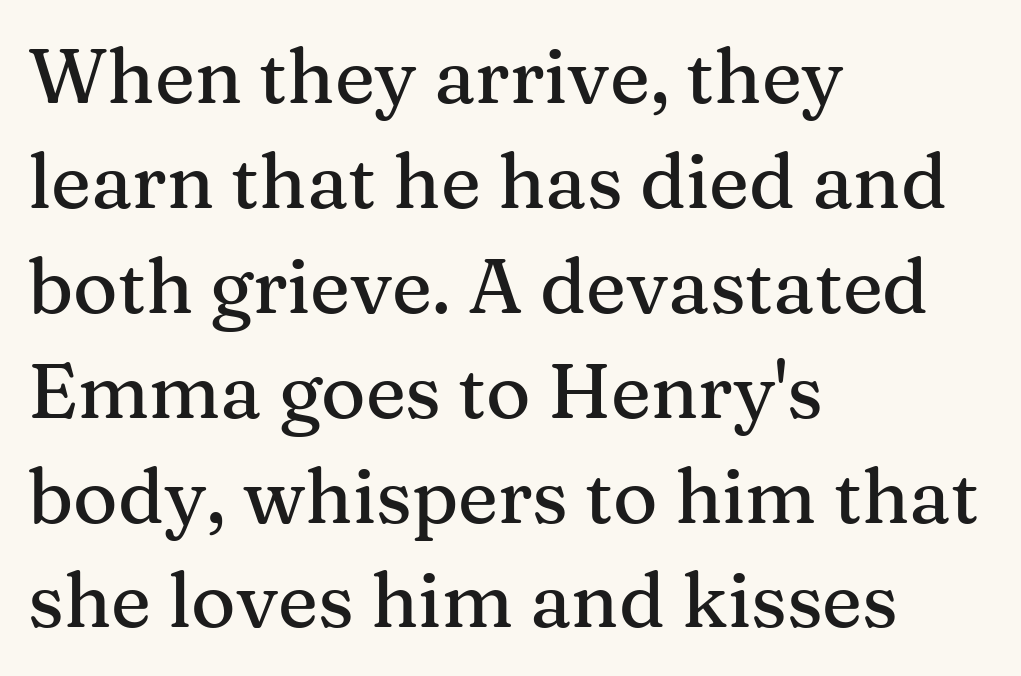
Q: Is the text italic (slanted)? A: No, it is upright.
Q: Is the typeface a serif or a sans-serif typeface? A: Serif.
Q: Is the text underlined? A: No.
Q: How is the paragraph aligned? A: Left-aligned.
Q: Is the spacing between letters normal or unusually wide? A: Normal.
Q: Is the spacing between lines tight, normal or loose? A: Normal.
Q: Width (condensed, normal, or wide)? A: Normal.
Q: Stroke contrast? A: Medium.
Q: x-height? A: Medium.
Q: Monospaced? A: No.
